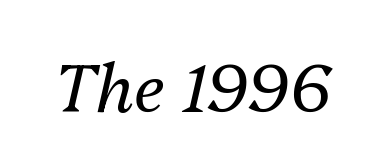
Q: Is the text bold? A: No.
Q: Is the text italic (slanted)? A: Yes, it leans right by about 13 degrees.
Q: Is the text underlined? A: No.
Q: Is the spacing between letters normal or unusually wide? A: Normal.
Q: Width (condensed, normal, or wide)? A: Normal.
Q: Stroke contrast? A: Medium.
Q: x-height? A: Medium.
Q: Monospaced? A: No.
